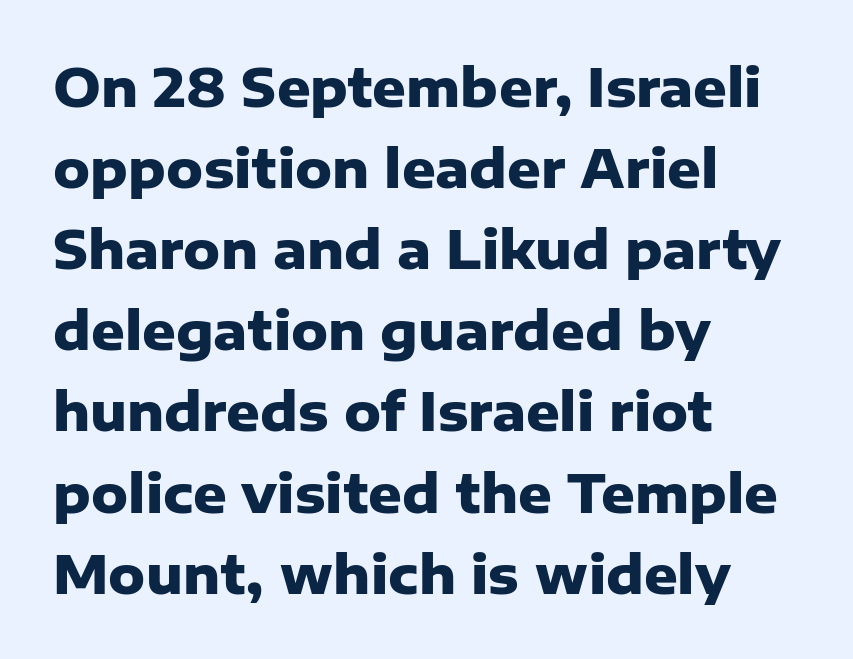
Q: Is the text bold? A: Yes.
Q: Is the text italic (slanted)? A: No, it is upright.
Q: Is the typeface a serif or a sans-serif typeface? A: Sans-serif.
Q: Is the text underlined? A: No.
Q: How is the paragraph aligned? A: Left-aligned.
Q: Is the spacing between letters normal or unusually wide? A: Normal.
Q: Is the spacing between lines tight, normal or loose? A: Normal.
Q: Width (condensed, normal, or wide)? A: Normal.
Q: Stroke contrast? A: Low.
Q: x-height? A: Medium.
Q: Monospaced? A: No.
